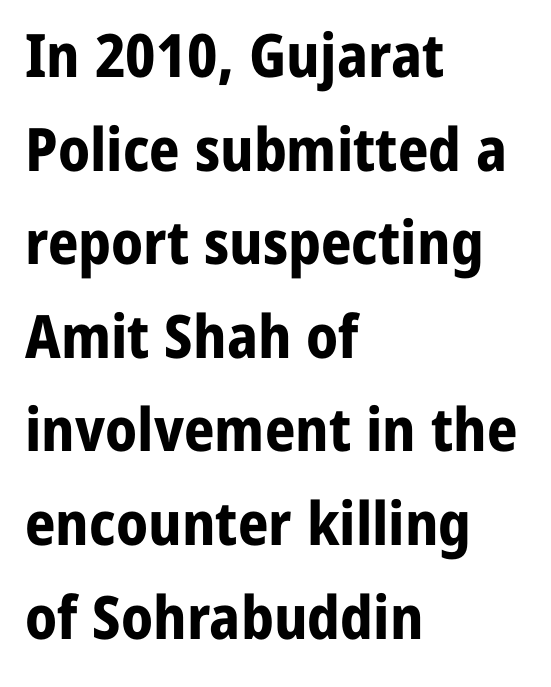
Letter spacing: default. Nothing sits at the stroke ends, so this counts as sans-serif. In terms of posture, this sample is upright. These lines are rendered in a variable-pitch font. The rows are spaced the way most documents space them.
